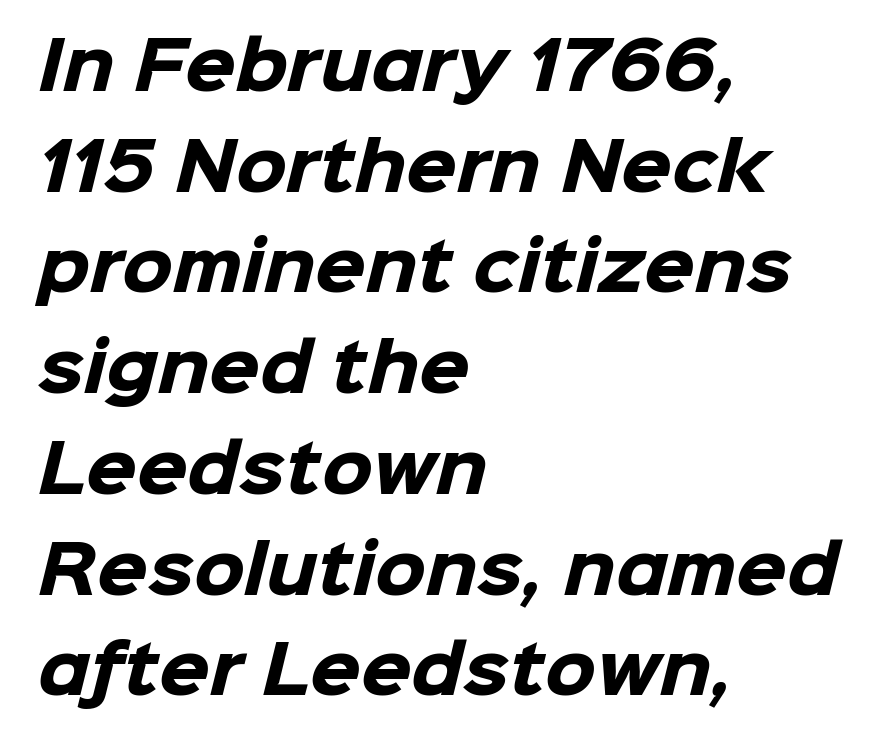
Q: Is the text bold? A: Yes.
Q: Is the typeface a serif or a sans-serif typeface? A: Sans-serif.
Q: Is the text underlined? A: No.
Q: How is the paragraph aligned? A: Left-aligned.
Q: Is the spacing between letters normal or unusually wide? A: Normal.
Q: Is the spacing between lines tight, normal or loose? A: Normal.
Q: Width (condensed, normal, or wide)? A: Normal.
Q: Stroke contrast? A: Low.
Q: x-height? A: Medium.
Q: Monospaced? A: No.
